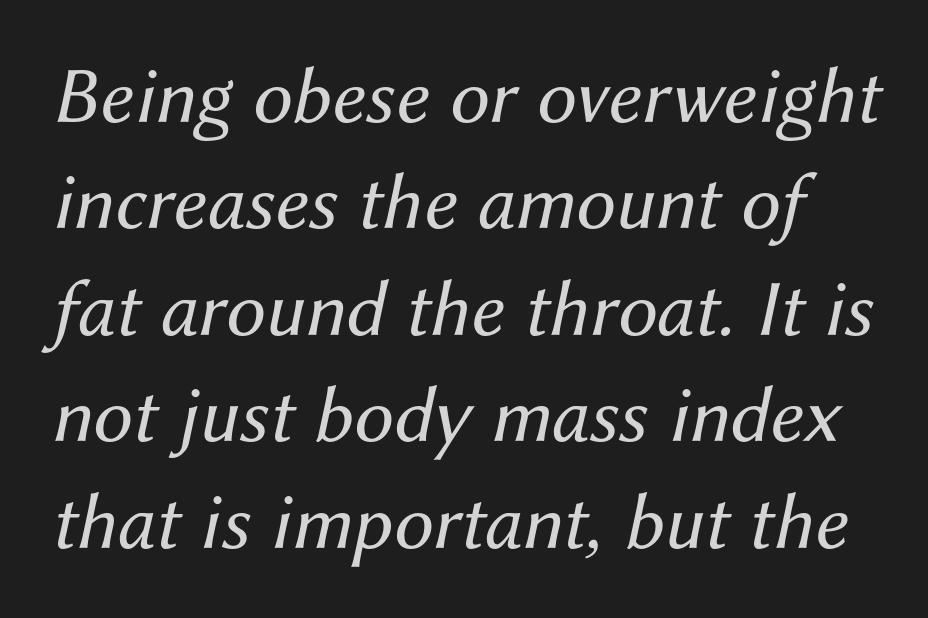
Q: Is the text bold? A: No.
Q: Is the text italic (slanted)? A: Yes, it leans right by about 12 degrees.
Q: Is the text underlined? A: No.
Q: Is the spacing between letters normal or unusually wide? A: Normal.
Q: Is the spacing between lines tight, normal or loose? A: Normal.
Q: Width (condensed, normal, or wide)? A: Normal.
Q: Stroke contrast? A: Medium.
Q: x-height? A: Medium.
Q: Monospaced? A: No.
